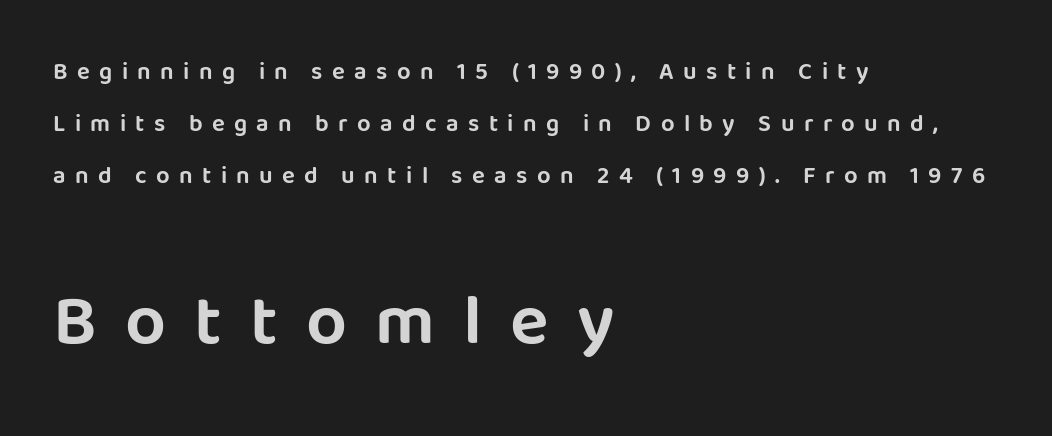
Q: Is the text italic (slanted)? A: No, it is upright.
Q: Is the typeface a serif or a sans-serif typeface? A: Sans-serif.
Q: Is the text underlined? A: No.
Q: How is the paragraph aligned? A: Left-aligned.
Q: Is the spacing between letters normal or unusually wide? A: Unusually wide.
Q: Is the spacing between lines tight, normal or loose? A: Loose.
Q: Which block of text is set in a larger size, the first (top) or the second (bottom)? A: The second (bottom) one.
Q: Width (condensed, normal, or wide)? A: Normal.
Q: Stroke contrast? A: Low.
Q: x-height? A: Large.
Q: Monospaced? A: No.
